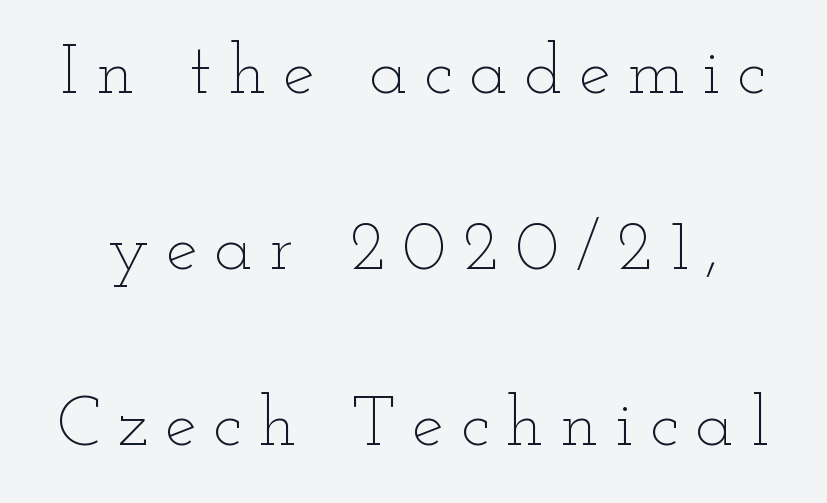
Q: Is the text bold? A: No.
Q: Is the text italic (slanted)? A: No, it is upright.
Q: Is the text underlined? A: No.
Q: Is the spacing between letters normal or unusually wide? A: Unusually wide.
Q: Is the spacing between lines tight, normal or loose? A: Loose.
Q: Width (condensed, normal, or wide)? A: Wide.
Q: Stroke contrast? A: Low.
Q: x-height? A: Small.
Q: Monospaced? A: No.
